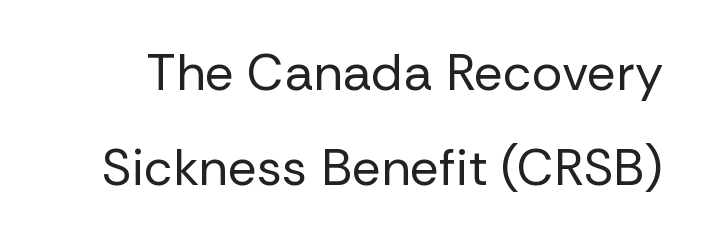
Q: Is the text bold? A: No.
Q: Is the text italic (slanted)? A: No, it is upright.
Q: Is the typeface a serif or a sans-serif typeface? A: Sans-serif.
Q: Is the text underlined? A: No.
Q: Is the spacing between letters normal or unusually wide? A: Normal.
Q: Width (condensed, normal, or wide)? A: Normal.
Q: Stroke contrast? A: Low.
Q: x-height? A: Medium.
Q: Monospaced? A: No.
